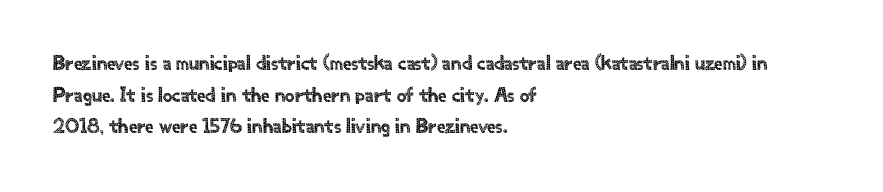
The image shows 21 px text type, upright; set left-aligned, normal line spacing (1.51x), normal letter spacing, not underlined.
